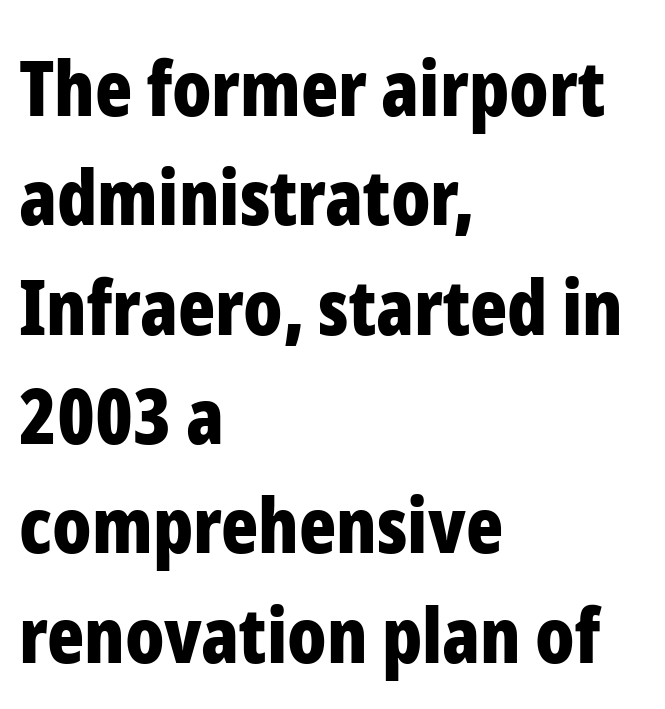
Q: Is the text bold? A: Yes.
Q: Is the text italic (slanted)? A: No, it is upright.
Q: Is the typeface a serif or a sans-serif typeface? A: Sans-serif.
Q: Is the text underlined? A: No.
Q: How is the paragraph aligned? A: Left-aligned.
Q: Is the spacing between letters normal or unusually wide? A: Normal.
Q: Is the spacing between lines tight, normal or loose? A: Normal.
Q: Width (condensed, normal, or wide)? A: Condensed.
Q: Stroke contrast? A: Low.
Q: x-height? A: Medium.
Q: Monospaced? A: No.
